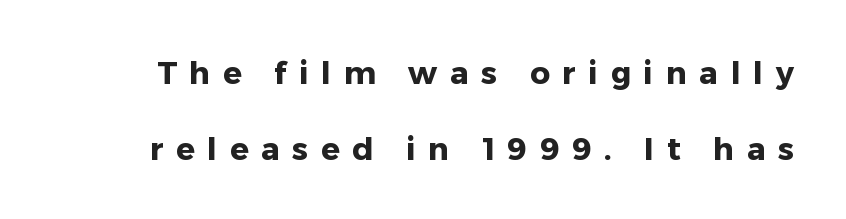
{"serif": "no", "italic": "no", "bold": "yes", "weight": "heavy", "width": "normal", "stroke_contrast": "low", "x_height": "medium", "monospaced": "no", "underline": "no", "line_spacing": "loose", "line_spacing_ratio": 2.45, "letter_spacing": "wide", "letter_spacing_em": 0.41, "glyph_px": 31}
